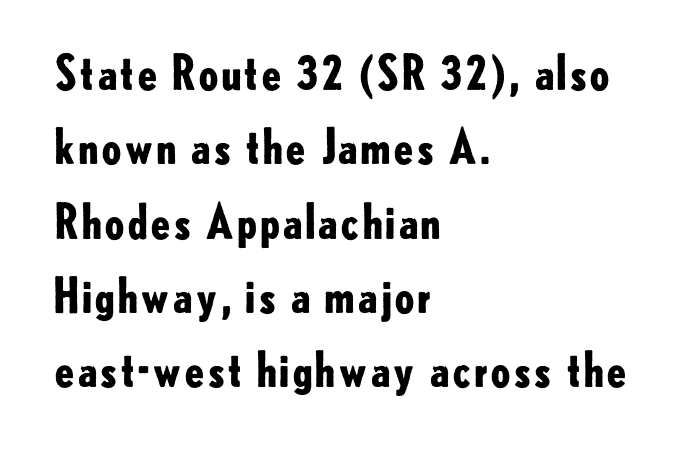
{"serif": "no", "italic": "no", "bold": "yes", "weight": "bold", "width": "normal", "stroke_contrast": "low", "x_height": "small", "monospaced": "no", "underline": "no", "align": "left", "line_spacing": "normal", "line_spacing_ratio": 1.58, "letter_spacing": "normal", "letter_spacing_em": 0.0, "glyph_px": 47}
